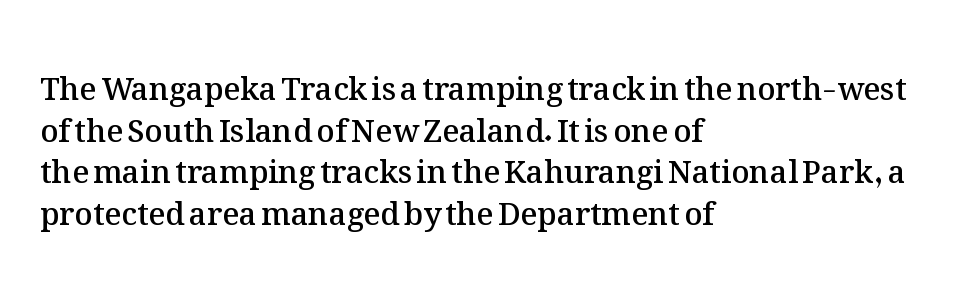
Q: Is the text bold? A: Semi-bold.
Q: Is the text italic (slanted)? A: No, it is upright.
Q: Is the text underlined? A: No.
Q: How is the paragraph aligned? A: Left-aligned.
Q: Is the spacing between letters normal or unusually wide? A: Normal.
Q: Is the spacing between lines tight, normal or loose? A: Normal.
Q: Width (condensed, normal, or wide)? A: Normal.
Q: Stroke contrast? A: Medium.
Q: x-height? A: Medium.
Q: Monospaced? A: No.
